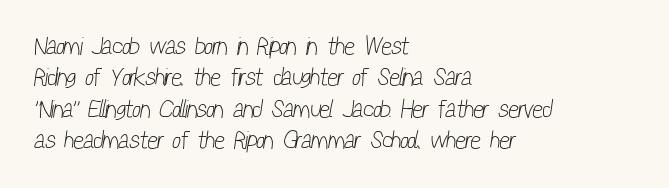
No extra ink here — the face is not bold. Underlining? Definitely not there. Glyph-to-glyph distance matches everyday printed text. The lines in this sample share a left origin and differ only in where they stop.
